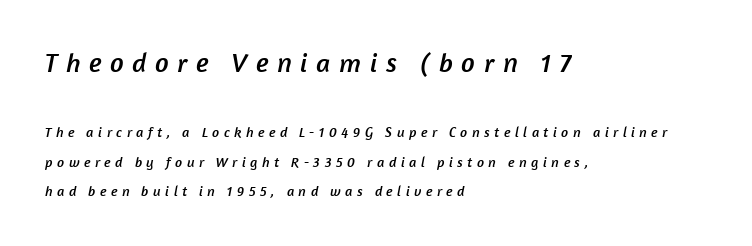
The image shows 27 px text type; set left-aligned, loose line spacing (2.1x), unusually wide letter spacing (+0.32 em), not underlined; the first (top) block is 1.93x larger.
